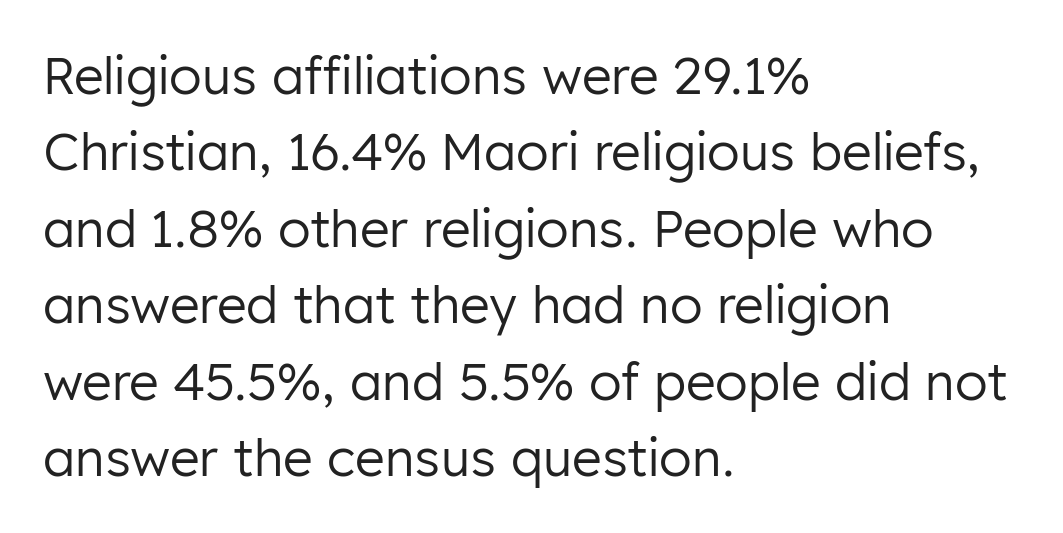
The image shows 51 px regular-weight sans-serif type, upright; set left-aligned, normal line spacing (1.5x), normal letter spacing, not underlined; low stroke contrast and a medium x-height.
